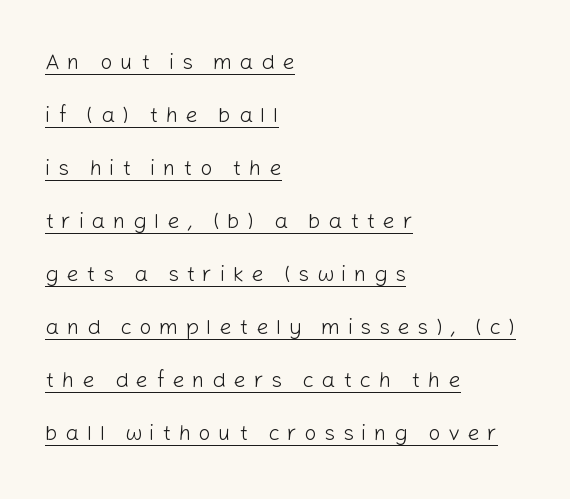
Q: Is the text bold? A: No.
Q: Is the text italic (slanted)? A: No, it is upright.
Q: Is the text underlined? A: Yes.
Q: How is the paragraph aligned? A: Left-aligned.
Q: Is the spacing between letters normal or unusually wide? A: Unusually wide.
Q: Is the spacing between lines tight, normal or loose? A: Loose.
